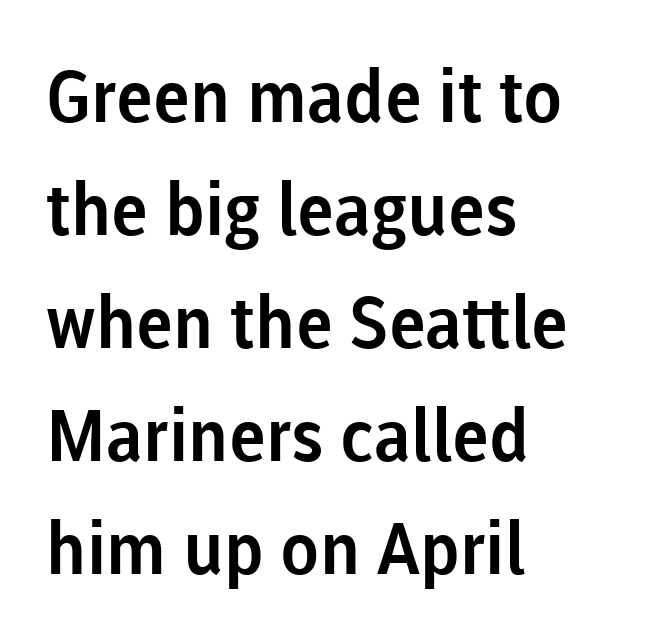
The image shows 72 px sans-serif type, upright; set left-aligned, normal line spacing (1.57x), normal letter spacing, not underlined; low stroke contrast and a medium x-height.
